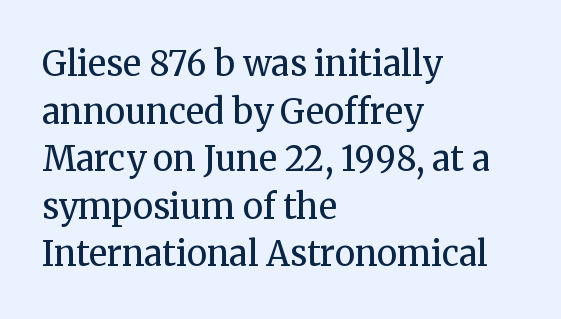
The image shows 34 px regular-weight serif type, upright; set left-aligned, normal line spacing (1.4x), normal letter spacing, not underlined; medium stroke contrast and a medium x-height.
